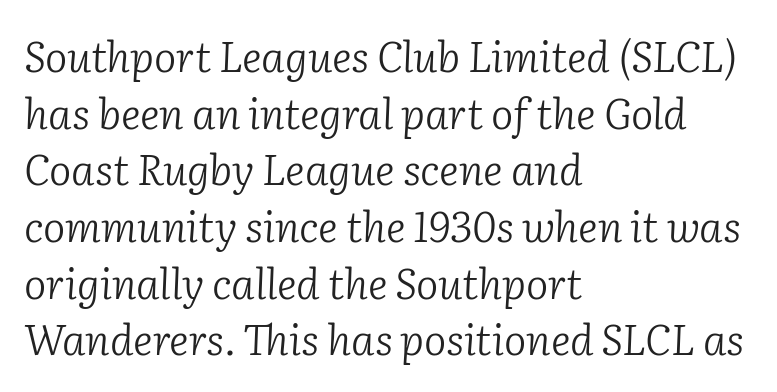
Q: Is the text bold? A: No.
Q: Is the text italic (slanted)? A: Yes, it leans right by about 2 degrees.
Q: Is the typeface a serif or a sans-serif typeface? A: Serif.
Q: Is the text underlined? A: No.
Q: How is the paragraph aligned? A: Left-aligned.
Q: Is the spacing between letters normal or unusually wide? A: Normal.
Q: Is the spacing between lines tight, normal or loose? A: Normal.
Q: Width (condensed, normal, or wide)? A: Normal.
Q: Stroke contrast? A: Low.
Q: x-height? A: Medium.
Q: Monospaced? A: No.
